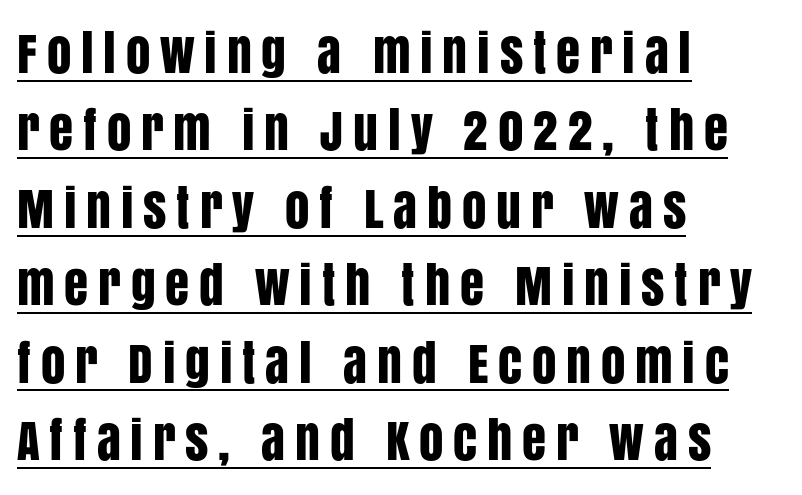
Words appear elongated and porous because spacing is wide. Line spacing here is normal. A typesetter would call this proportional, since set widths differ per character. A typesetter would label this face a sans. The passage shown is underscored from start to finish.
